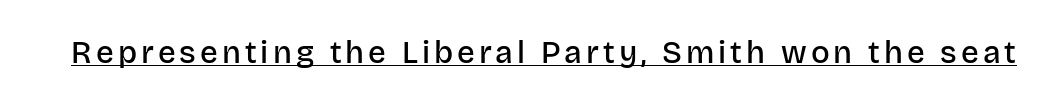
{"serif": "no", "italic": "no", "bold": "semi", "weight": "semibold", "width": "normal", "stroke_contrast": "low", "x_height": "large", "monospaced": "no", "underline": "yes", "glyph_px": 31}
